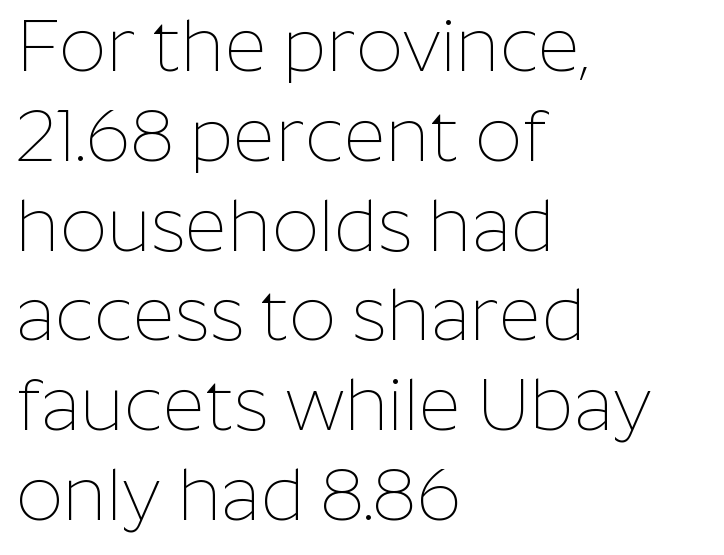
{"serif": "no", "italic": "no", "bold": "no", "weight": "thin", "width": "normal", "stroke_contrast": "low", "x_height": "medium", "monospaced": "no", "underline": "no", "align": "left", "line_spacing_ratio": 1.23, "letter_spacing": "normal", "letter_spacing_em": 0.0, "glyph_px": 73}
